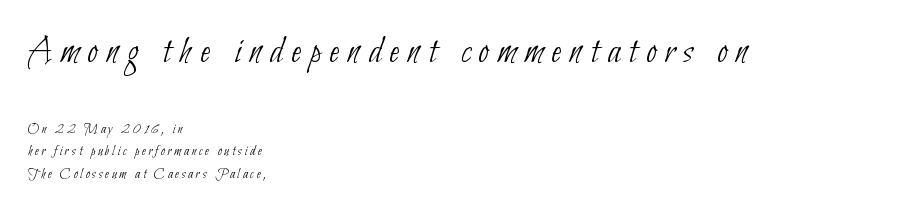
{"serif": "no", "bold": "no", "weight": "thin", "width": "condensed", "stroke_contrast": "low", "x_height": "small", "monospaced": "no", "underline": "no", "align": "left", "line_spacing": "normal", "line_spacing_ratio": 1.59, "letter_spacing": "wide", "letter_spacing_em": 0.21, "larger_block": "first", "size_ratio": 2.79, "glyph_px": 39}
